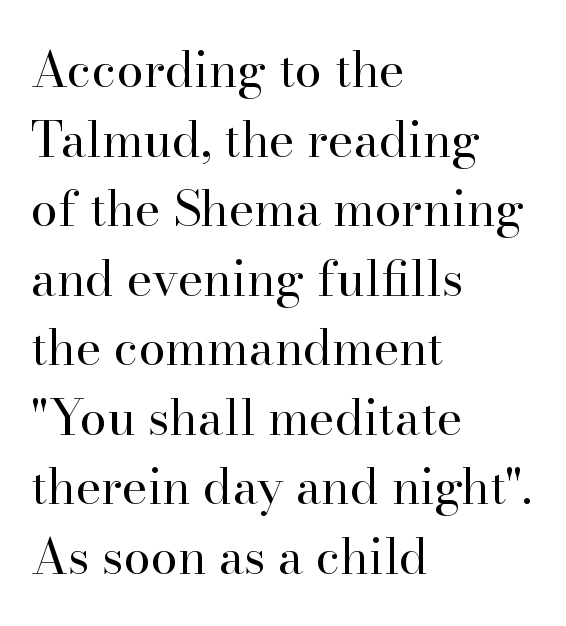
Spacing verdict: proportional, widths tailored to each character. The letters carry serifs — small finishing strokes at the ends of their stems. The type sits square on the baseline with zero lean. Casual observation: everything's shoved over to the left. This reads as an unemphasized weight, regular at the heaviest.
